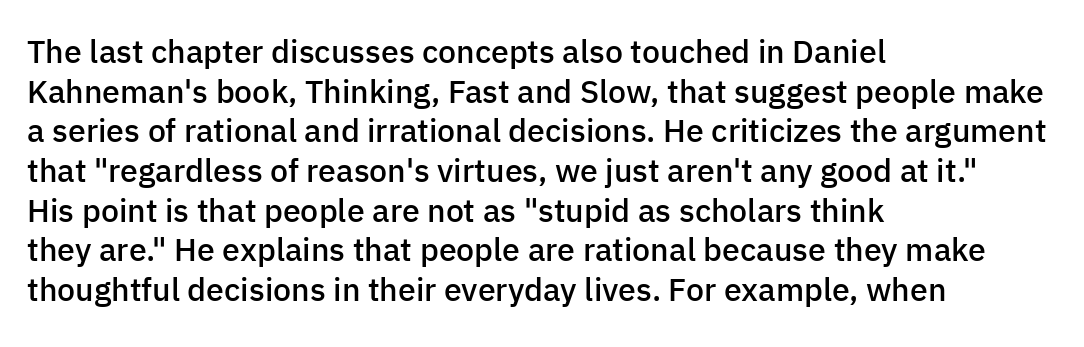
Q: Is the text bold? A: Semi-bold.
Q: Is the text italic (slanted)? A: No, it is upright.
Q: Is the typeface a serif or a sans-serif typeface? A: Sans-serif.
Q: Is the text underlined? A: No.
Q: How is the paragraph aligned? A: Left-aligned.
Q: Is the spacing between letters normal or unusually wide? A: Normal.
Q: Width (condensed, normal, or wide)? A: Normal.
Q: Stroke contrast? A: Low.
Q: x-height? A: Medium.
Q: Monospaced? A: No.
